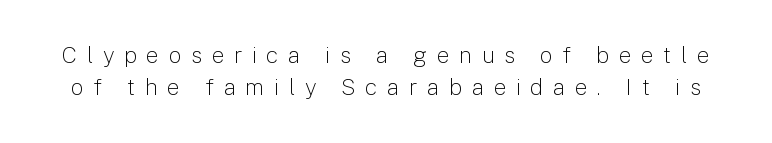
Unmarked baselines from the first word to the last. No chunkiness to these letters — they're not bold. The line texture is sparse and dotted thanks to wide tracking. The leading is moderate, giving the passage an even texture. Rendered with straight, roman letterforms.
